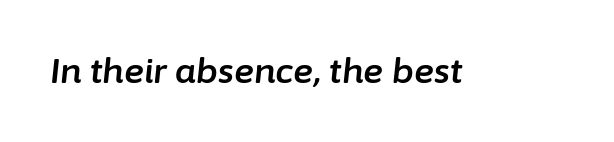
Q: Is the text italic (slanted)? A: Yes, it leans right by about 6 degrees.
Q: Is the text underlined? A: No.
Q: Is the spacing between letters normal or unusually wide? A: Normal.
Q: Width (condensed, normal, or wide)? A: Normal.
Q: Stroke contrast? A: Low.
Q: x-height? A: Medium.
Q: Monospaced? A: No.
